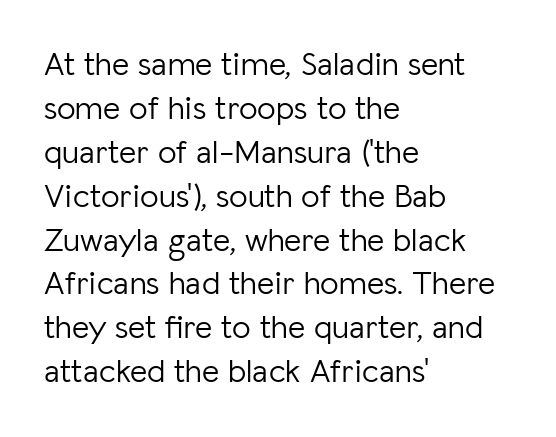
Q: Is the text bold? A: No.
Q: Is the text italic (slanted)? A: No, it is upright.
Q: Is the typeface a serif or a sans-serif typeface? A: Sans-serif.
Q: Is the text underlined? A: No.
Q: How is the paragraph aligned? A: Left-aligned.
Q: Is the spacing between letters normal or unusually wide? A: Normal.
Q: Is the spacing between lines tight, normal or loose? A: Normal.
Q: Width (condensed, normal, or wide)? A: Normal.
Q: Stroke contrast? A: Low.
Q: x-height? A: Medium.
Q: Monospaced? A: No.
